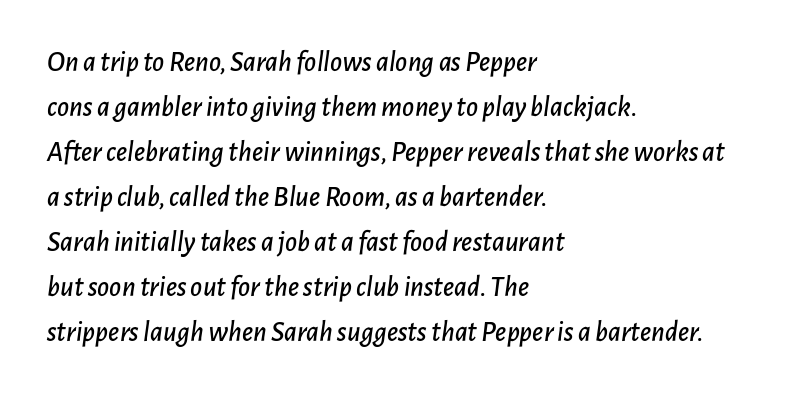
{"italic": "yes", "lean": "right", "slant_degrees": 7, "width": "normal", "stroke_contrast": "low", "x_height": "medium", "monospaced": "no", "underline": "no", "align": "left", "line_spacing": "normal", "line_spacing_ratio": 1.55, "letter_spacing": "normal", "letter_spacing_em": 0.0, "glyph_px": 29}
